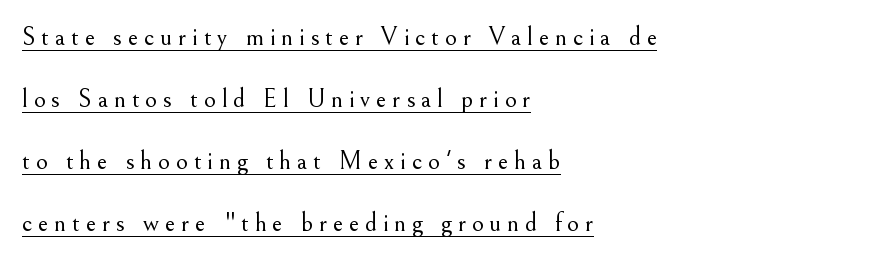
{"italic": "no", "bold": "no", "underline": "yes", "align": "left", "line_spacing": "loose", "line_spacing_ratio": 2.38, "letter_spacing": "wide", "letter_spacing_em": 0.22, "glyph_px": 26}
